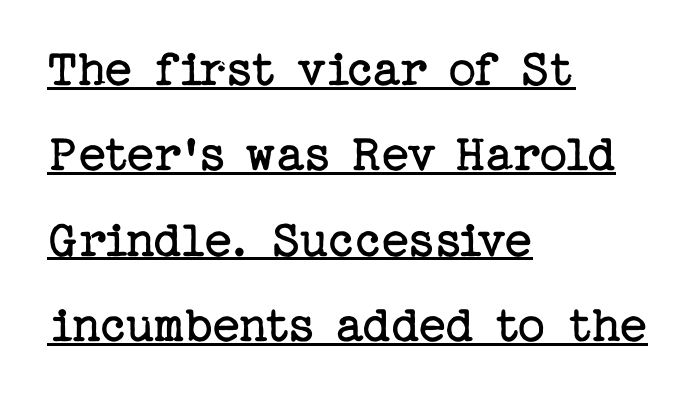
{"serif": "yes", "italic": "no", "bold": "no", "weight": "regular", "width": "normal", "stroke_contrast": "low", "x_height": "medium", "underline": "yes", "align": "left", "line_spacing": "normal", "line_spacing_ratio": 1.58, "letter_spacing": "normal", "letter_spacing_em": 0.0, "glyph_px": 54}
